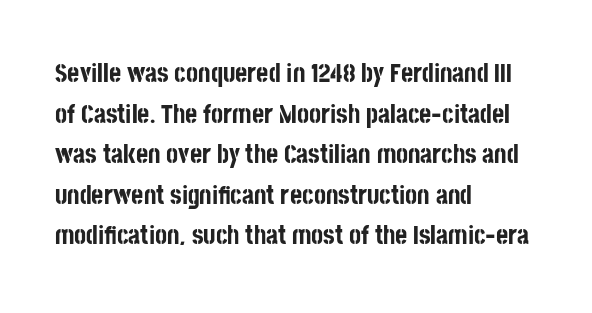
The image shows 26 px bold type, upright; set left-aligned, normal line spacing (1.56x), normal letter spacing, not underlined.
